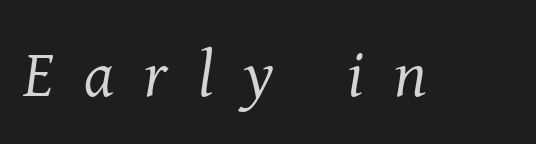
The image shows 66 px regular-weight serif type, italic (leaning right); set unusually wide letter spacing (+0.46 em), not underlined; medium stroke contrast and a medium x-height.
